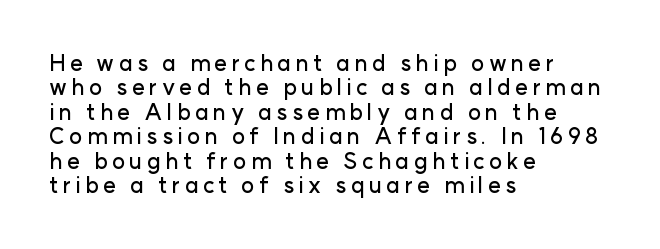
Interline gaps are noticeably narrow in this sample. Italic? Not at all — the glyphs are vertical. Does extra space separate the letters? Yes, quite a lot of it. Alignment: flush left.
